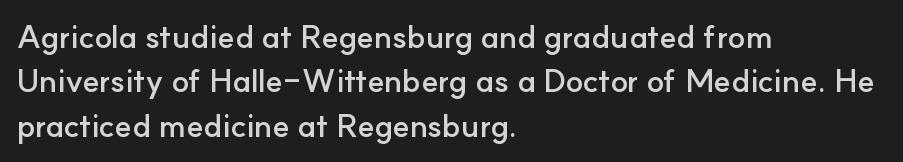
Q: Is the text bold? A: Yes.
Q: Is the text italic (slanted)? A: No, it is upright.
Q: Is the typeface a serif or a sans-serif typeface? A: Sans-serif.
Q: Is the text underlined? A: No.
Q: How is the paragraph aligned? A: Left-aligned.
Q: Is the spacing between letters normal or unusually wide? A: Normal.
Q: Is the spacing between lines tight, normal or loose? A: Normal.
Q: Width (condensed, normal, or wide)? A: Normal.
Q: Stroke contrast? A: Low.
Q: x-height? A: Small.
Q: Monospaced? A: No.
